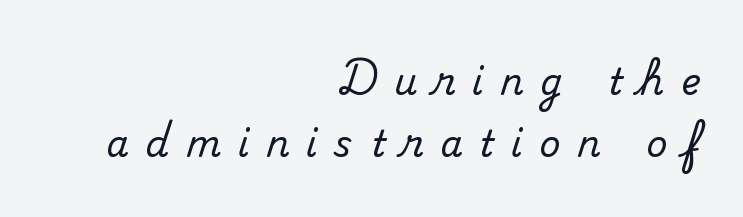
The text was rendered using a seriffed face with decorative stroke endings. Descenders are the only things crossing below the line. A typesetter would call this proportional, since set widths differ per character. Horizontally, the lines are justified to the trailing edge only. The line texture is sparse and dotted thanks to wide tracking.
